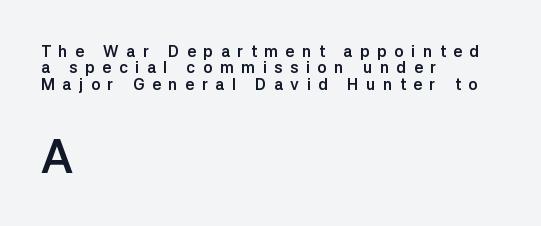
Q: Is the text bold? A: Yes.
Q: Is the text italic (slanted)? A: No, it is upright.
Q: Is the typeface a serif or a sans-serif typeface? A: Sans-serif.
Q: Is the text underlined? A: No.
Q: How is the paragraph aligned? A: Left-aligned.
Q: Is the spacing between letters normal or unusually wide? A: Unusually wide.
Q: Is the spacing between lines tight, normal or loose? A: Tight.
Q: Which block of text is set in a larger size, the first (top) or the second (bottom)? A: The second (bottom) one.
Q: Width (condensed, normal, or wide)? A: Normal.
Q: Stroke contrast? A: Low.
Q: x-height? A: Medium.
Q: Monospaced? A: No.
